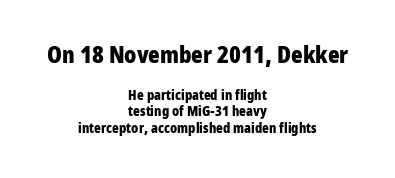
The typography opts for an upright posture over an oblique one. The space beneath each line is pristine and unruled. Look at the tracking — it's just the regular setting, nothing added. Type size steps down from the first block to the second.
